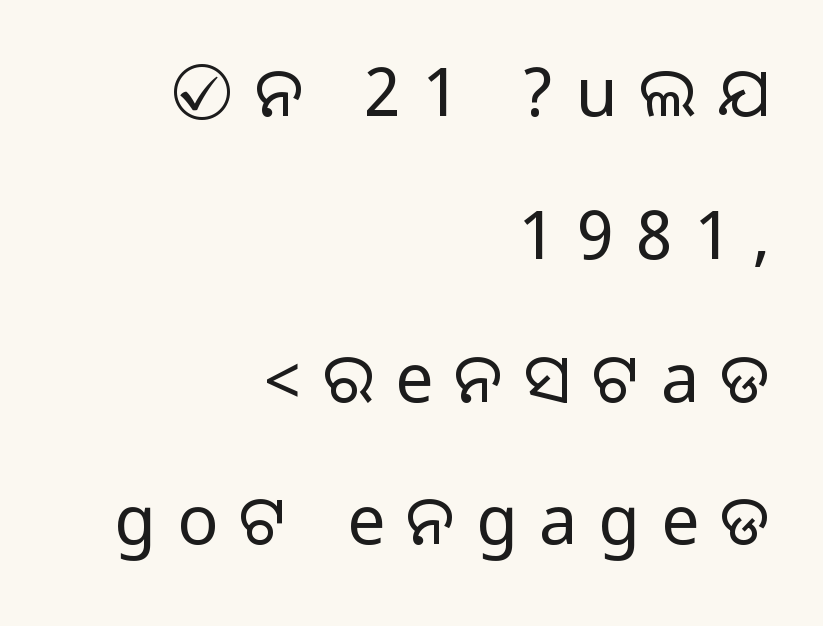
{"serif": "no", "italic": "no", "width": "normal", "stroke_contrast": "medium", "monospaced": "no", "underline": "no", "align": "right", "line_spacing": "loose", "line_spacing_ratio": 2.1, "letter_spacing": "wide", "letter_spacing_em": 0.31, "glyph_px": 68}
